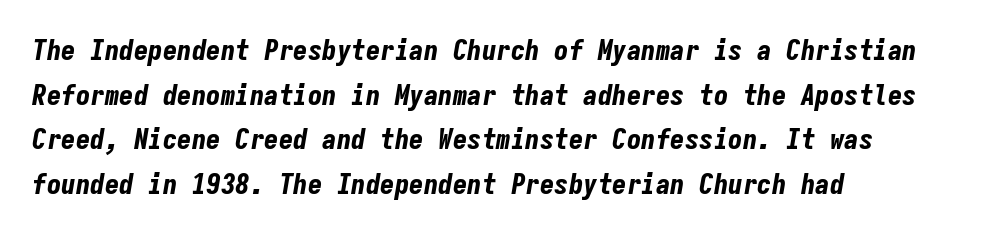
The image shows 29 px bold, condensed type, italic (leaning right), monospaced; set left-aligned, normal line spacing (1.54x), normal letter spacing, not underlined; low stroke contrast and a medium x-height.
